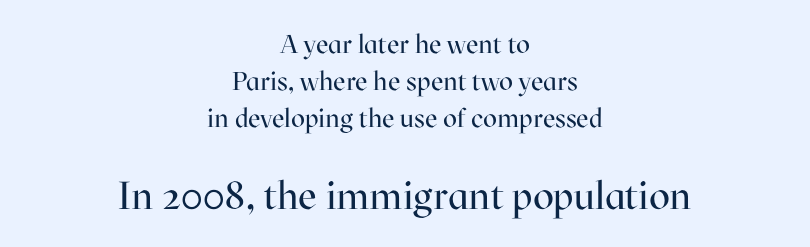
This sample uses a serif face. Does the bottom block carry the larger type? Yes, it does. The letters stand upright; this is a roman face. This is not heavy type; no bold has been used. Is the letter spacing exaggerated? No — it looks like the ordinary default. Is this a fixed-width face? No — the glyphs have proportional, varying widths.
